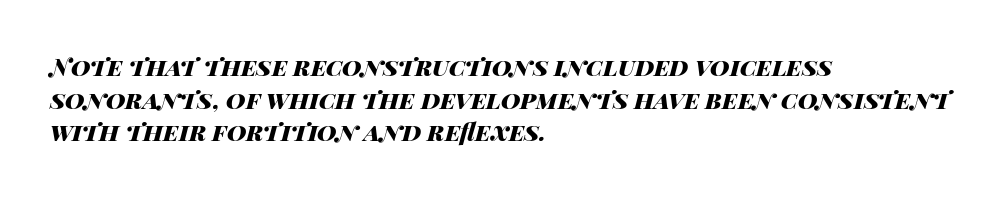
This sample is left-justified, so line endings fall wherever the words run out. Letters rest on an invisible, unmarked baseline. The glyphs have the mass of a bold cut. In terms of leading, this rendering sits right in the middle.
